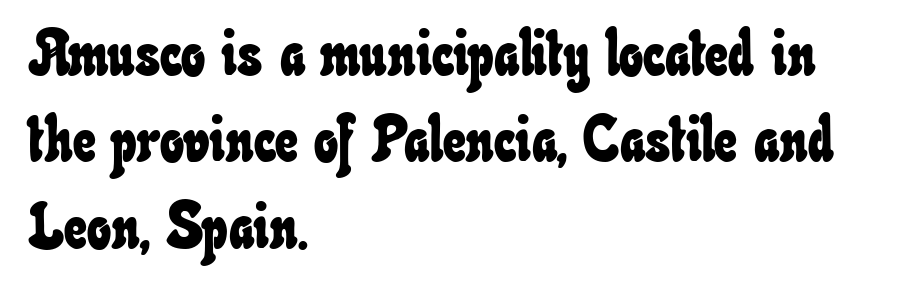
The strip under each line holds only bare page. Varying glyph widths throughout — classic text-font behaviour. Is the block centered? No — it sits flush against the left margin. The leading is moderate, giving the passage an even texture.
